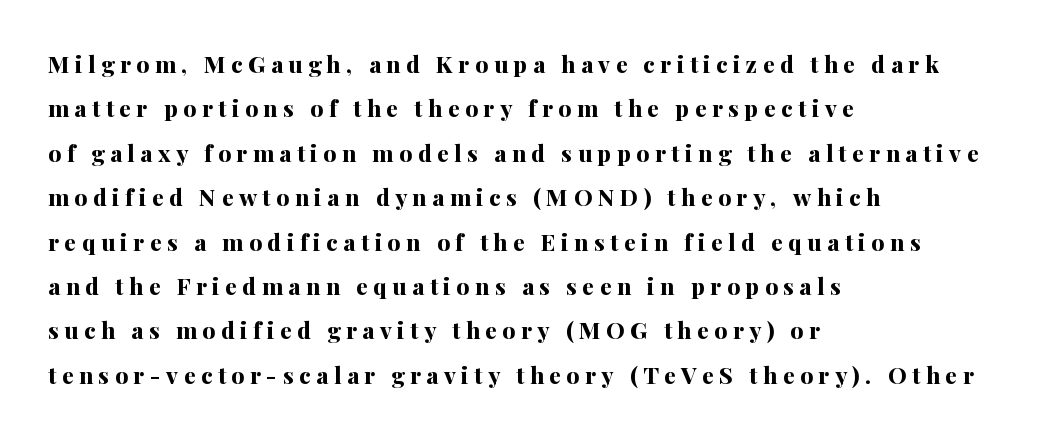
The image shows 23 px bold type, upright; set left-aligned, loose line spacing (1.93x), unusually wide letter spacing (+0.24 em), not underlined.
